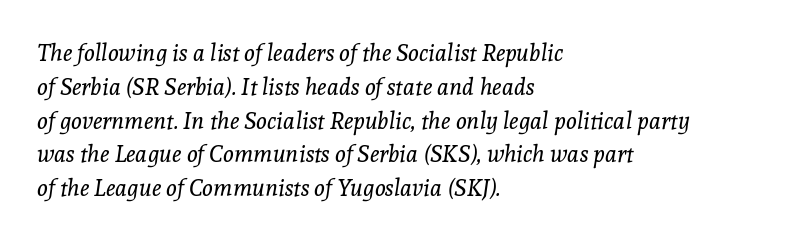
Q: Is the text bold? A: No.
Q: Is the text italic (slanted)? A: Yes, it leans right by about 8 degrees.
Q: Is the text underlined? A: No.
Q: How is the paragraph aligned? A: Left-aligned.
Q: Is the spacing between letters normal or unusually wide? A: Normal.
Q: Is the spacing between lines tight, normal or loose? A: Normal.
